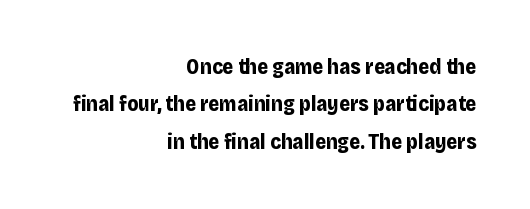
The image shows 21 px bold type, upright; set right-aligned, line spacing 1.78x, normal letter spacing, not underlined.
